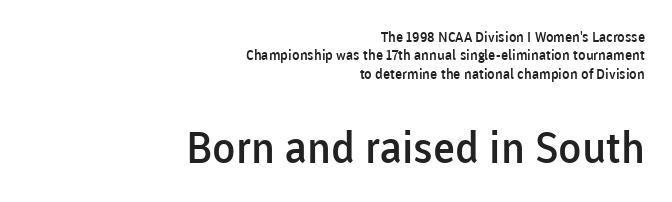
The image shows 43 px semibold sans-serif type, upright; set right-aligned, normal line spacing (1.32x), normal letter spacing, not underlined; the second (bottom) block is 3.07x larger; low stroke contrast and a medium x-height.
